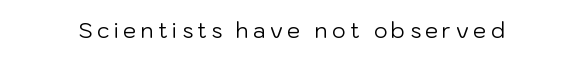
The image shows 21 px text type, upright; set unusually wide letter spacing (+0.21 em), not underlined.
